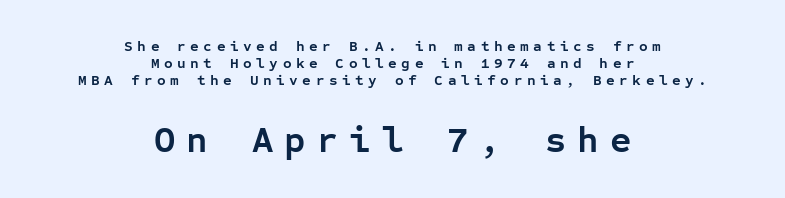
Q: Is the text bold? A: Yes.
Q: Is the text italic (slanted)? A: No, it is upright.
Q: Is the typeface a serif or a sans-serif typeface? A: Sans-serif.
Q: Is the text underlined? A: No.
Q: How is the paragraph aligned? A: Centered.
Q: Is the spacing between letters normal or unusually wide? A: Unusually wide.
Q: Is the spacing between lines tight, normal or loose? A: Tight.
Q: Which block of text is set in a larger size, the first (top) or the second (bottom)? A: The second (bottom) one.
Q: Width (condensed, normal, or wide)? A: Normal.
Q: Stroke contrast? A: Low.
Q: x-height? A: Medium.
Q: Monospaced? A: Yes.
